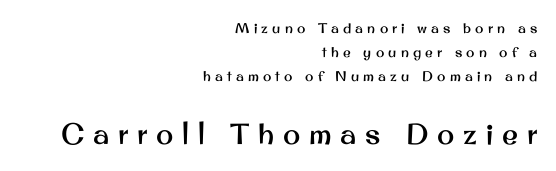
In terms of letterform style, serifs are entirely absent. Note the varied advance widths — an 'i' is clearly narrower than an 'm'. Every row of glyphs terminates at an identical x-position on the right. Every character sits straight up, as roman type does. How are the letters spaced? Widely, with obvious added tracking.
